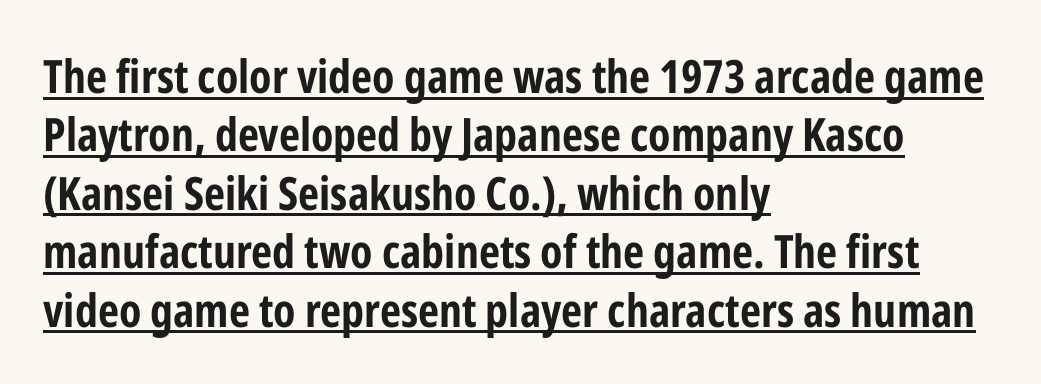
The letters advance in unequal steps, a hallmark of proportional type. Typographic density is high because the face is bold. Line beginnings align vertically; line endings do not. Ascenders rise straight up at ninety degrees. Nothing sits at the stroke ends, so this counts as sans-serif.
